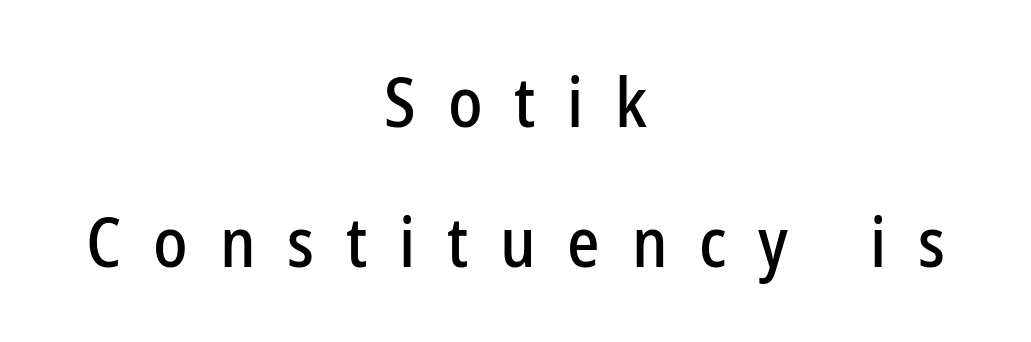
The image shows 69 px condensed sans-serif type, upright; set centered, loose line spacing (2.03x), unusually wide letter spacing (+0.46 em), not underlined; low stroke contrast and a medium x-height.
